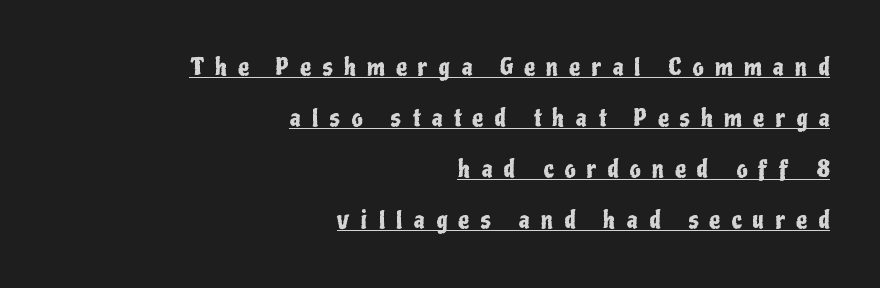
The image shows 24 px text type, upright; set right-aligned, loose line spacing (2.13x), unusually wide letter spacing (+0.47 em), underlined.
